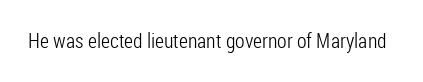
{"italic": "no", "bold": "no", "underline": "no", "letter_spacing": "normal", "letter_spacing_em": 0.0, "glyph_px": 21}
